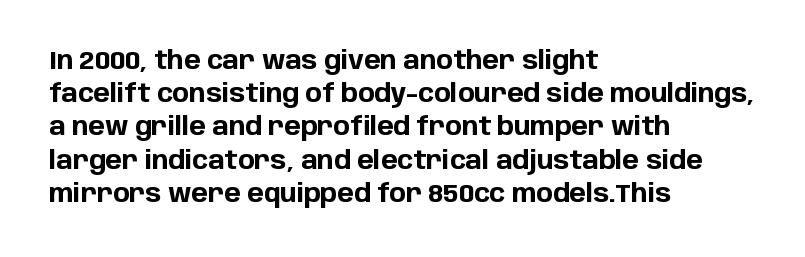
One-word summary of the alignment: left. Compared with an ordinary text face, these strokes are far heavier — a full bold. Interline gaps are of average width in this sample. Letter spacing: default. The baseline area is clear. The letters stand upright; this is a roman face.
